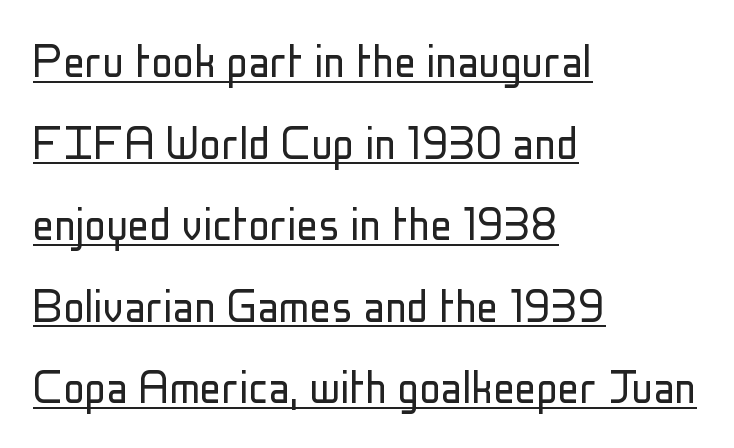
{"serif": "no", "italic": "no", "bold": "no", "weight": "light", "width": "condensed", "stroke_contrast": "low", "x_height": "medium", "monospaced": "no", "underline": "yes", "align": "left", "line_spacing": "normal", "line_spacing_ratio": 1.51, "letter_spacing": "normal", "letter_spacing_em": 0.0, "glyph_px": 54}
